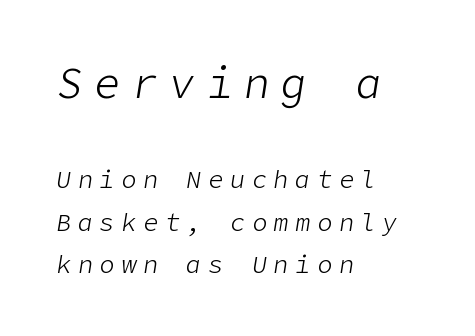
The letterforms sit at book weight or below. Emphasis-style slanted type is in use. The earlier block is typeset at a bigger size than the later block. Quick note: underline off.
